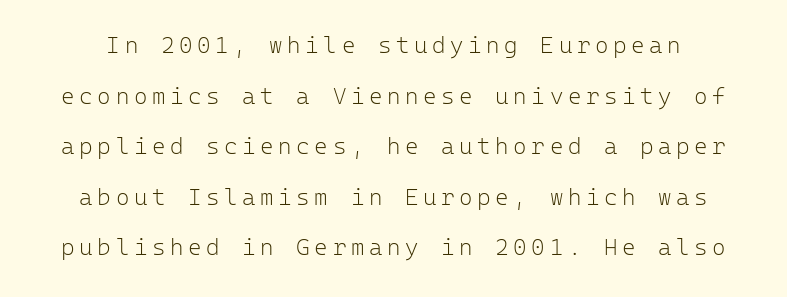
The image shows 23 px text type, upright; set loose line spacing (2.2x), unusually wide letter spacing (+0.2 em), not underlined.
